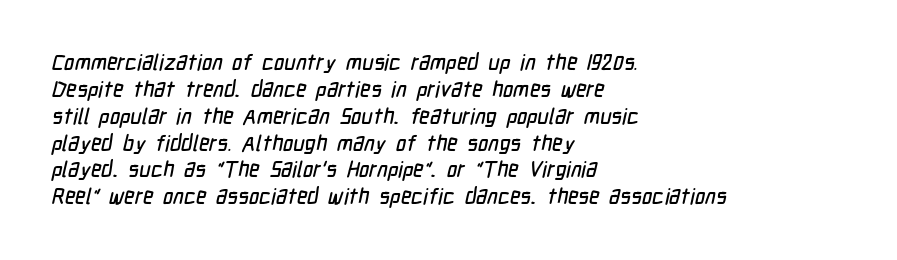
The image shows 22 px text type; set left-aligned, line spacing 1.22x, normal letter spacing, not underlined.
